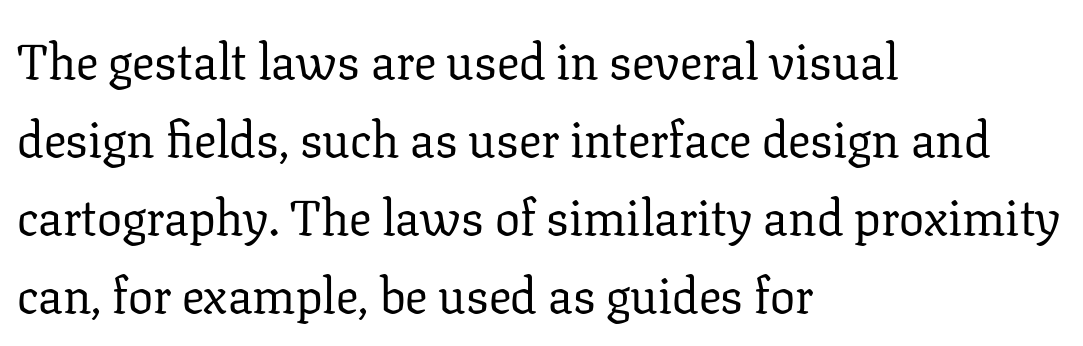
The image shows 50 px regular-weight serif type, upright; set left-aligned, normal line spacing (1.56x), normal letter spacing, not underlined; low stroke contrast and a medium x-height.
